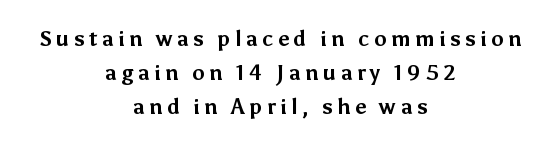
The type is letterspaced generously, with wide tracking. The rendering uses a bold face; every stroke is thick and dark. The rows are spaced the way most documents space them. Type without underlining.
